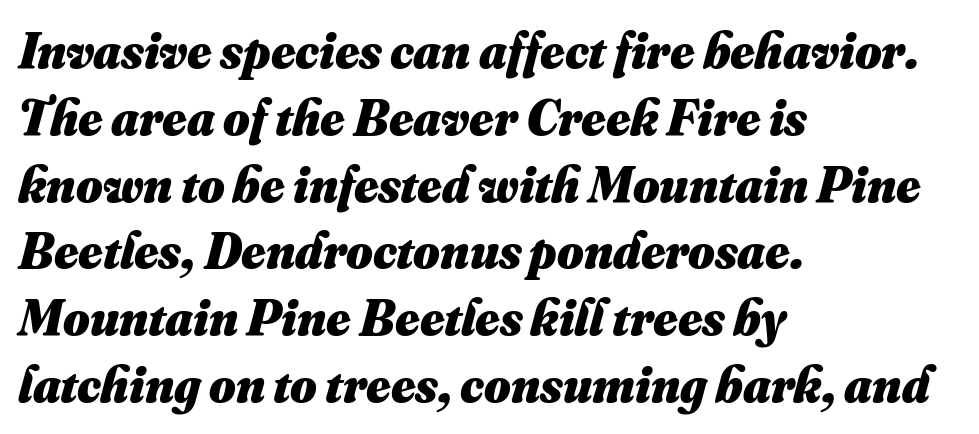
The image shows 51 px heavy type; set left-aligned, normal line spacing (1.31x), normal letter spacing, not underlined; medium stroke contrast and a small x-height.
